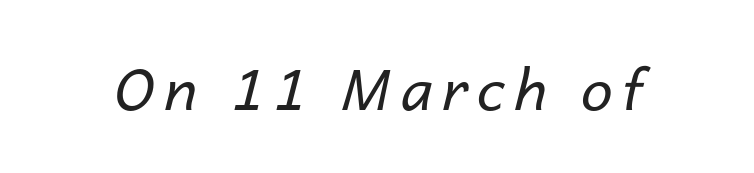
Q: Is the text bold? A: No.
Q: Is the text italic (slanted)? A: Yes, it leans right by about 14 degrees.
Q: Is the text underlined? A: No.
Q: Width (condensed, normal, or wide)? A: Normal.
Q: Stroke contrast? A: Low.
Q: x-height? A: Medium.
Q: Monospaced? A: No.
